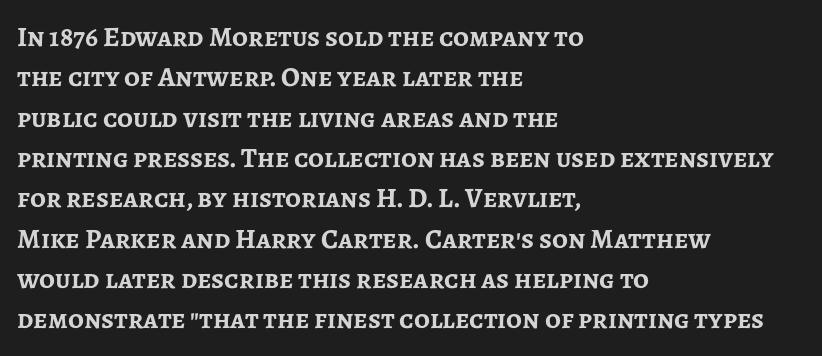
This is sans-serif lettering, the kind often seen on screens and signage. Between one letter and the next there's only the usual sliver of space. Think of a printed novel: that variable character pitch is what you see here. Which margin do the lines hug? The left one — the right edge is uneven. Beneath every word, the page is bare.
